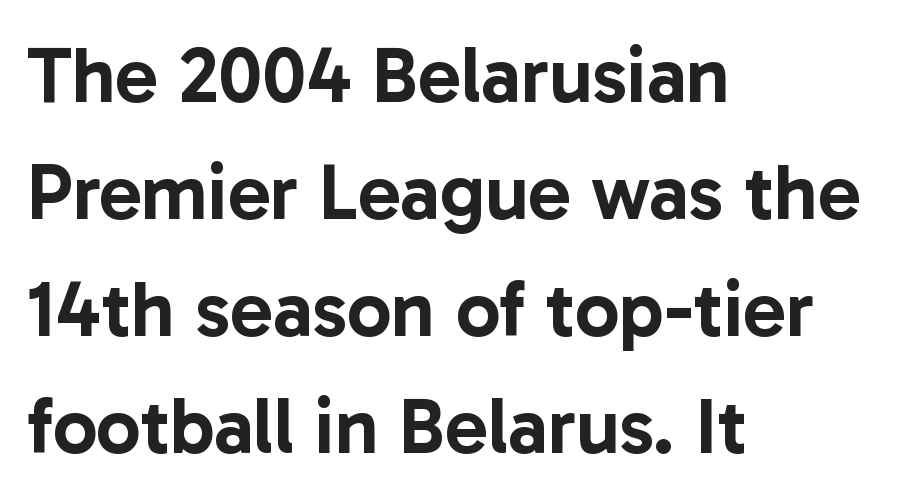
Check the space under the baseline: it is left empty. The rendering uses a moderate line-height, typical for paragraphs. These lines are set flush left with a ragged right edge. If you drew a line through each stem, it would be perfectly vertical. Compared with typical body copy, the letter spacing here is the same. A typesetter would call this proportional, since set widths differ per character.
